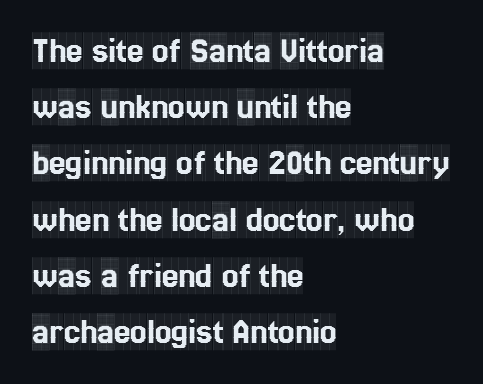
{"serif": "yes", "italic": "no", "width": "condensed", "x_height": "large", "monospaced": "no", "underline": "no", "align": "left", "line_spacing": "normal", "line_spacing_ratio": 1.52, "letter_spacing": "normal", "letter_spacing_em": 0.0, "glyph_px": 37}
